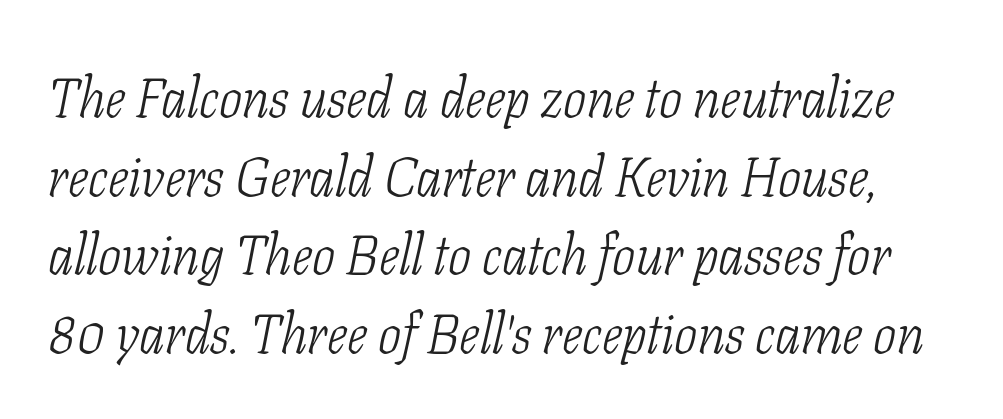
Inter-character spacing is left at the font's built-in metrics. Rows of type keep a routine distance in the vertical direction. The strokes carry an ordinary text weight at most. Proportional: the letters do not fall into vertical columns. The type family on display is of the serif kind.
